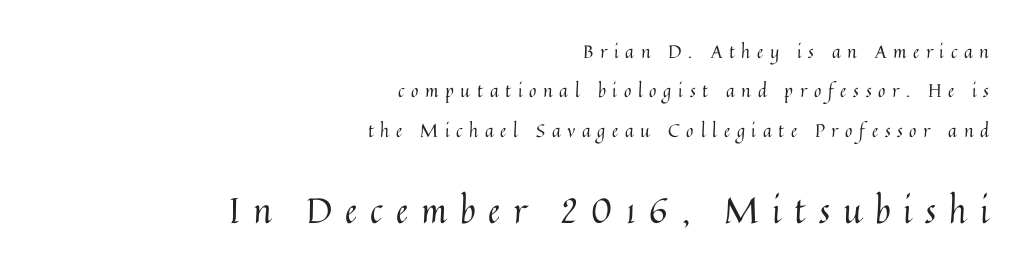
Q: Is the text bold? A: No.
Q: Is the text underlined? A: No.
Q: How is the paragraph aligned? A: Right-aligned.
Q: Is the spacing between letters normal or unusually wide? A: Unusually wide.
Q: Is the spacing between lines tight, normal or loose? A: Loose.
Q: Which block of text is set in a larger size, the first (top) or the second (bottom)? A: The second (bottom) one.
Q: Width (condensed, normal, or wide)? A: Normal.
Q: Stroke contrast? A: Medium.
Q: x-height? A: Medium.
Q: Monospaced? A: No.
